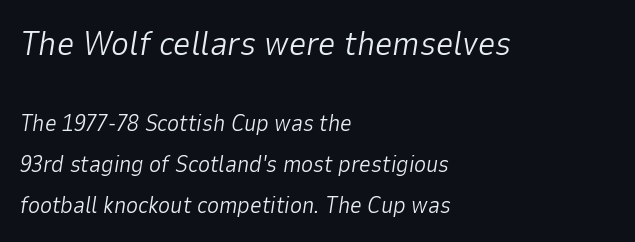
{"italic": "yes", "lean": "right", "slant_degrees": 9, "bold": "no", "weight": "light", "width": "normal", "stroke_contrast": "low", "x_height": "medium", "monospaced": "no", "underline": "no", "align": "left", "line_spacing_ratio": 1.77, "letter_spacing": "normal", "letter_spacing_em": 0.0, "larger_block": "first", "size_ratio": 1.48, "glyph_px": 34}
